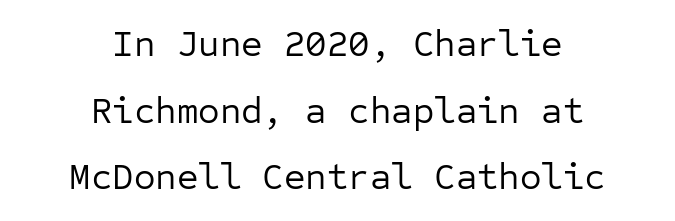
{"serif": "no", "italic": "no", "bold": "no", "weight": "regular", "width": "normal", "stroke_contrast": "low", "x_height": "medium", "monospaced": "yes", "underline": "no", "align": "center", "line_spacing_ratio": 1.8, "letter_spacing": "normal", "letter_spacing_em": 0.0, "glyph_px": 37}
